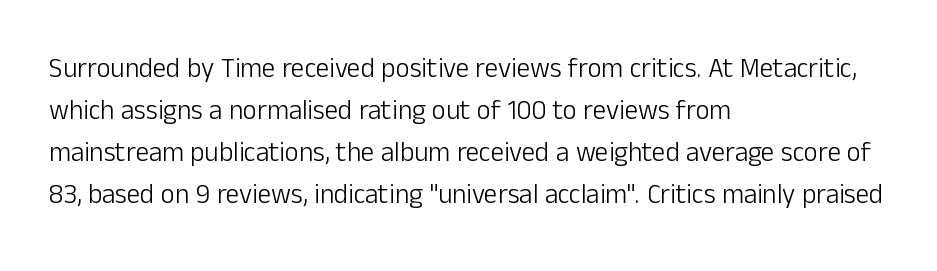
Each new line begins a customary step beneath the previous one. The passage shown is not underscored anywhere. Weight: not bold — regular or lighter. Nope, not italic — everything's standing straight. A classic flush-left, rag-right setting is used for this passage.
